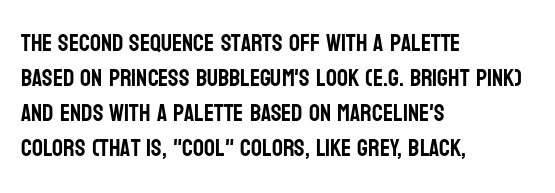
Style check: upright. The designer left line spacing at the default. Casual observation: everything's shoved over to the left. Tracking here is standard; glyphs follow each other at the usual distance. The foot of each line stays bare and open.
